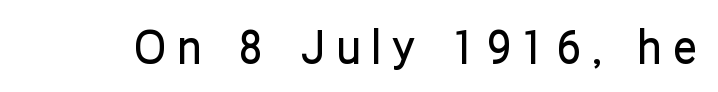
Q: Is the text italic (slanted)? A: No, it is upright.
Q: Is the typeface a serif or a sans-serif typeface? A: Sans-serif.
Q: Is the text underlined? A: No.
Q: Is the spacing between letters normal or unusually wide? A: Unusually wide.
Q: Width (condensed, normal, or wide)? A: Condensed.
Q: Stroke contrast? A: Low.
Q: x-height? A: Medium.
Q: Monospaced? A: No.
